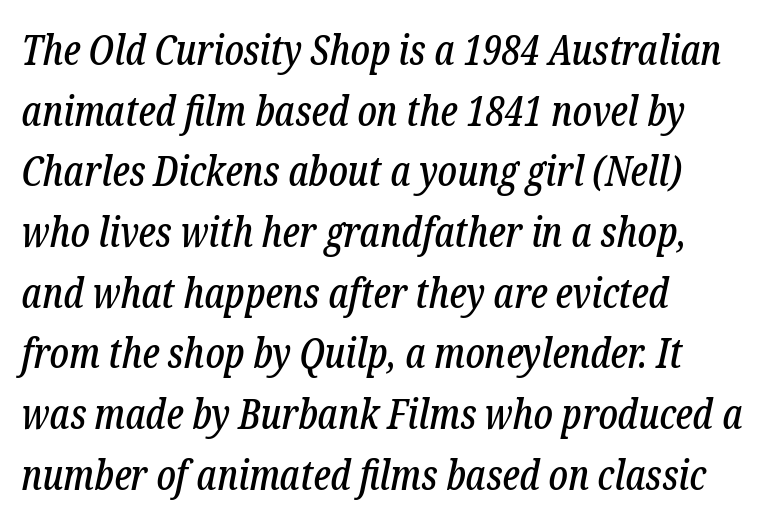
The image shows 41 px condensed serif type, italic (leaning right); set left-aligned, normal line spacing (1.48x), normal letter spacing, not underlined; low stroke contrast and a medium x-height.
